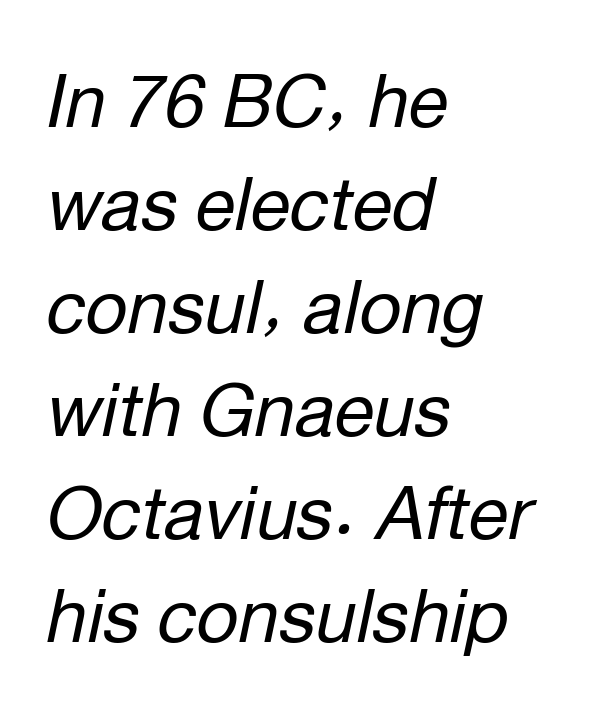
Here the glyphs are tracked normally, forming tight word shapes. Layout note: lines flush left. Rows of type keep a routine distance in the vertical direction. The face looks like a standard text weight, possibly lighter. The specimen omits any rule beneath the text block's lines.
